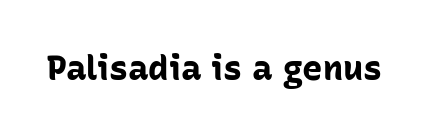
Q: Is the text bold? A: Yes.
Q: Is the text italic (slanted)? A: No, it is upright.
Q: Is the typeface a serif or a sans-serif typeface? A: Sans-serif.
Q: Is the text underlined? A: No.
Q: Is the spacing between letters normal or unusually wide? A: Normal.
Q: Width (condensed, normal, or wide)? A: Normal.
Q: Stroke contrast? A: Low.
Q: x-height? A: Medium.
Q: Monospaced? A: No.
